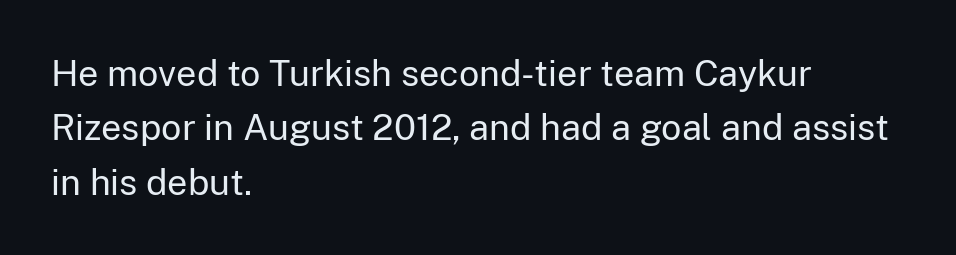
Decoration check: the copy has no underline. Quick note: interline space is typical. Spacing verdict: proportional, widths tailored to each character. Is there any slant? The stems are plumb. Stems and bowls with no extra thickness — not bold.
